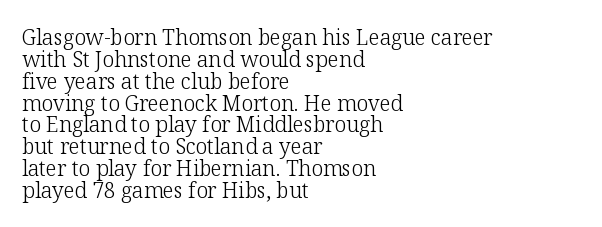
{"italic": "no", "bold": "no", "underline": "no", "align": "left", "line_spacing": "tight", "line_spacing_ratio": 1.04, "letter_spacing": "normal", "letter_spacing_em": 0.0, "glyph_px": 21}
